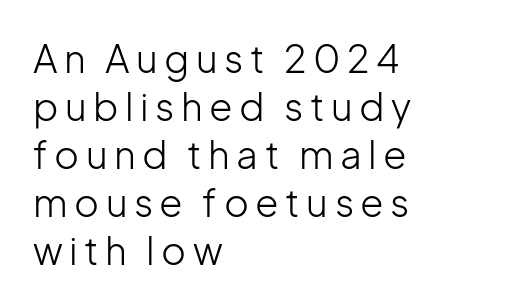
Q: Is the text bold? A: No.
Q: Is the text italic (slanted)? A: No, it is upright.
Q: Is the typeface a serif or a sans-serif typeface? A: Sans-serif.
Q: Is the text underlined? A: No.
Q: How is the paragraph aligned? A: Left-aligned.
Q: Is the spacing between lines tight, normal or loose? A: Normal.
Q: Width (condensed, normal, or wide)? A: Normal.
Q: Stroke contrast? A: Low.
Q: x-height? A: Medium.
Q: Monospaced? A: No.
